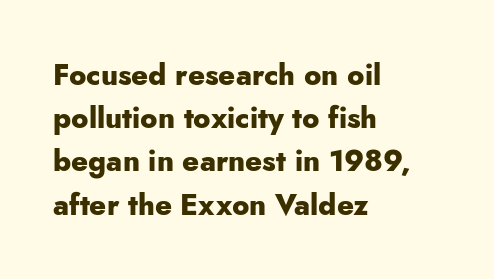
The image shows 29 px heavy sans-serif type, upright; set left-aligned, normal line spacing (1.49x), normal letter spacing, not underlined; low stroke contrast and a small x-height.
